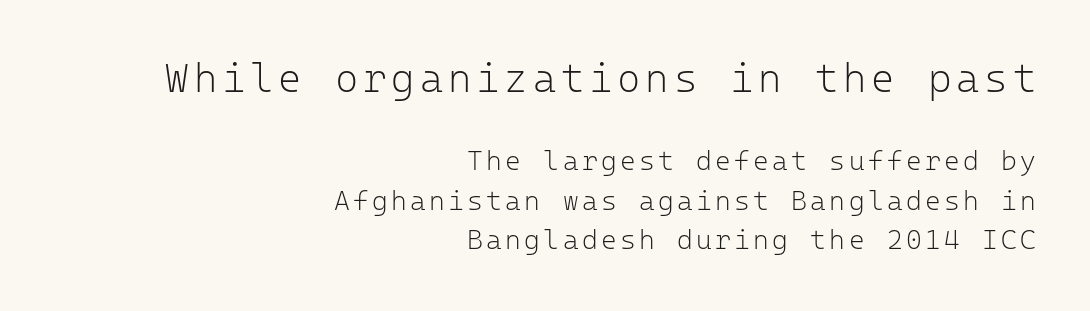
{"serif": "no", "italic": "no", "bold": "no", "weight": "light", "width": "normal", "stroke_contrast": "low", "x_height": "medium", "monospaced": "yes", "underline": "no", "align": "right", "line_spacing": "normal", "line_spacing_ratio": 1.46, "larger_block": "first", "size_ratio": 1.48, "glyph_px": 40}
